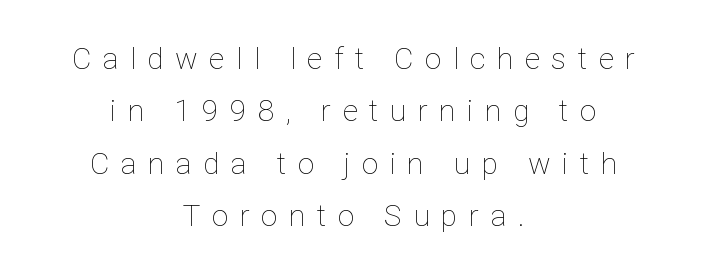
{"italic": "no", "bold": "no", "weight": "thin", "width": "normal", "stroke_contrast": "low", "x_height": "medium", "monospaced": "no", "underline": "no", "align": "center", "line_spacing_ratio": 1.75, "letter_spacing": "wide", "letter_spacing_em": 0.38, "glyph_px": 30}
